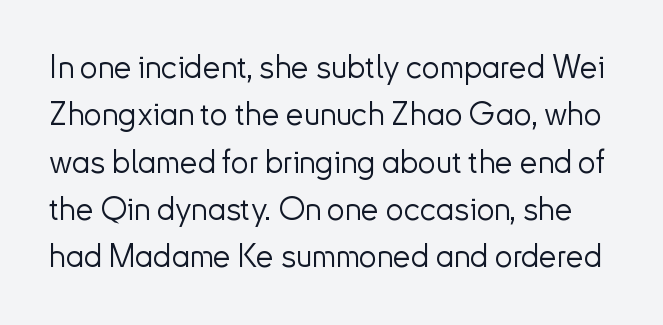
Q: Is the text bold? A: No.
Q: Is the text italic (slanted)? A: No, it is upright.
Q: Is the typeface a serif or a sans-serif typeface? A: Sans-serif.
Q: Is the text underlined? A: No.
Q: Is the spacing between letters normal or unusually wide? A: Normal.
Q: Is the spacing between lines tight, normal or loose? A: Normal.
Q: Width (condensed, normal, or wide)? A: Normal.
Q: Stroke contrast? A: Low.
Q: x-height? A: Small.
Q: Monospaced? A: No.
